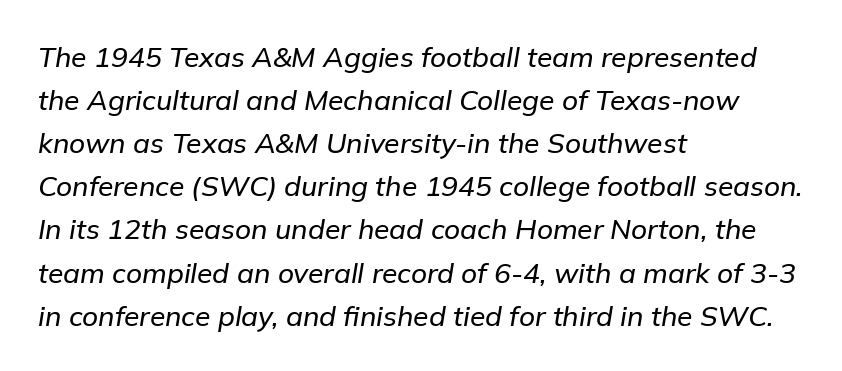
The image shows 28 px text type, italic (leaning right); set left-aligned, normal line spacing (1.54x), normal letter spacing, not underlined; low stroke contrast and a medium x-height.
